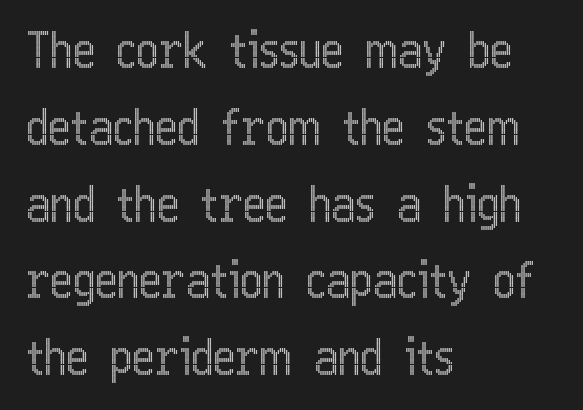
The strip under each line holds only bare page. Short note: letters normally spaced. Students, observe: this is what conventionally led text looks like. These lines are rendered in a variable-pitch font. Line starts are locked; line ends wander.
